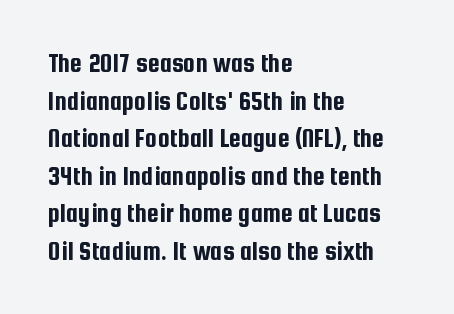
The image shows 27 px text type, upright; set left-aligned, normal line spacing (1.39x), normal letter spacing, not underlined.
